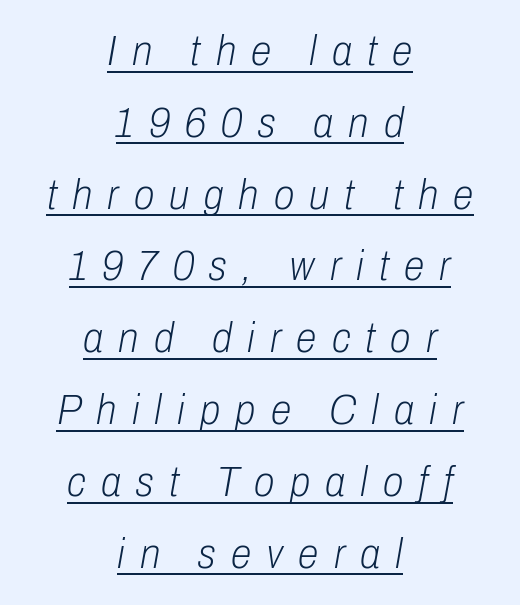
{"italic": "yes", "lean": "right", "slant_degrees": 10, "bold": "no", "weight": "light", "width": "condensed", "stroke_contrast": "low", "x_height": "medium", "monospaced": "no", "underline": "yes", "align": "center", "line_spacing_ratio": 1.71, "letter_spacing": "wide", "letter_spacing_em": 0.36, "glyph_px": 42}
